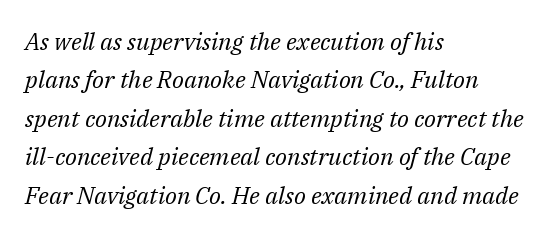
The image shows 24 px text type, italic (leaning right); set left-aligned, normal line spacing (1.6x), normal letter spacing, not underlined.
